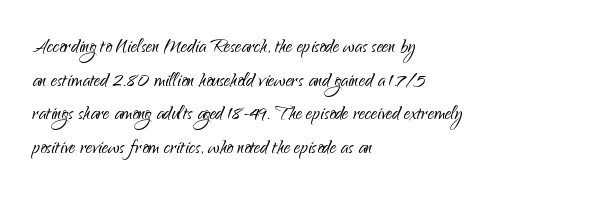
Q: Is the text bold? A: No.
Q: Is the text italic (slanted)? A: Yes.
Q: Is the text underlined? A: No.
Q: How is the paragraph aligned? A: Left-aligned.
Q: Is the spacing between letters normal or unusually wide? A: Normal.
Q: Is the spacing between lines tight, normal or loose? A: Normal.
